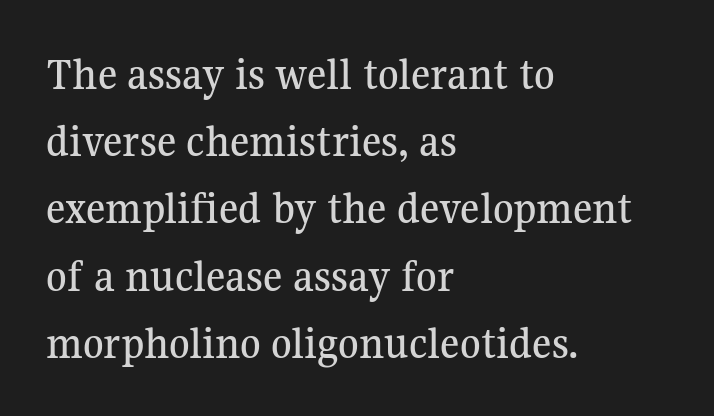
Unmarked baselines from the first word to the last. The axis of the letterforms is exactly vertical. Standard letterfit; no display-style spreading of the glyphs. The letters carry serifs — small finishing strokes at the ends of their stems. Alignment: flush left.
